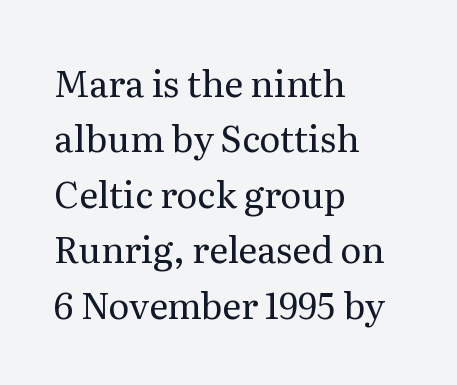
The image shows 36 px regular-weight serif type, upright; set left-aligned, normal line spacing (1.54x), normal letter spacing, not underlined; medium stroke contrast and a medium x-height.
